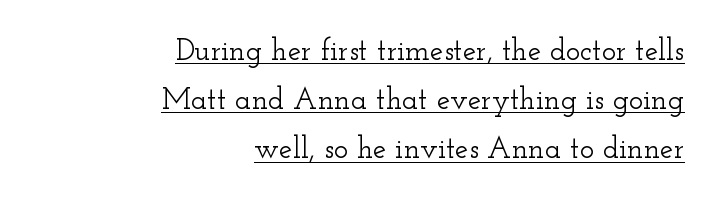
Q: Is the text italic (slanted)? A: No, it is upright.
Q: Is the typeface a serif or a sans-serif typeface? A: Serif.
Q: Is the text underlined? A: Yes.
Q: How is the paragraph aligned? A: Right-aligned.
Q: Is the spacing between letters normal or unusually wide? A: Normal.
Q: Is the spacing between lines tight, normal or loose? A: Normal.
Q: Width (condensed, normal, or wide)? A: Wide.
Q: Stroke contrast? A: Low.
Q: x-height? A: Small.
Q: Monospaced? A: No.
